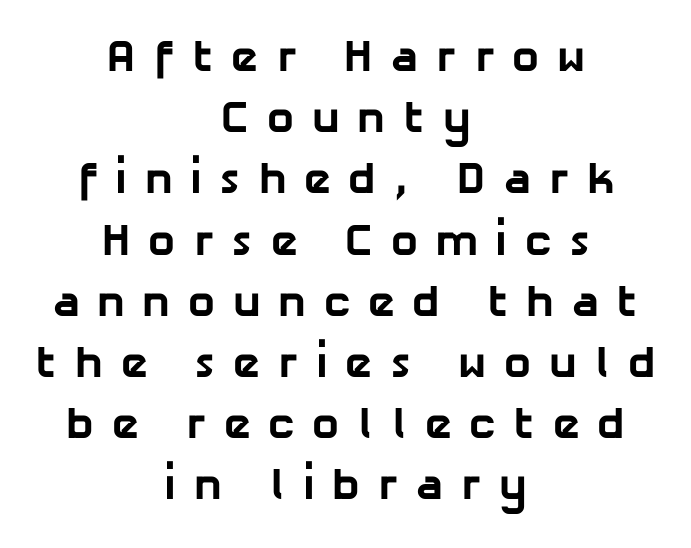
The image shows 45 px bold sans-serif type; set centered, normal line spacing (1.36x), unusually wide letter spacing (+0.39 em), not underlined; low stroke contrast and a medium x-height.
